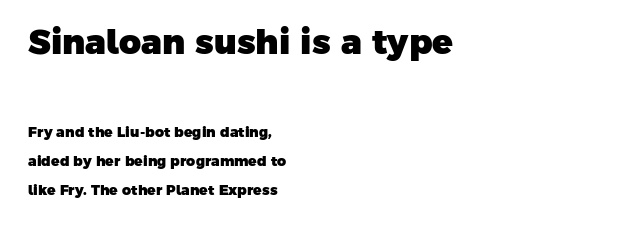
The image shows 34 px heavy sans-serif type; set left-aligned, loose line spacing (2.07x), normal letter spacing, not underlined; the first (top) block is 2.43x larger; low stroke contrast and a medium x-height.
